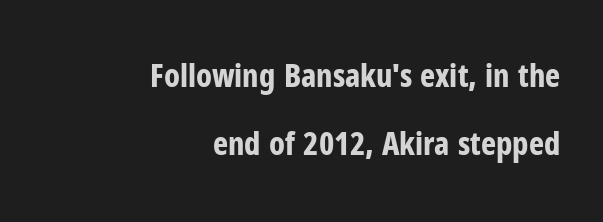
Q: Is the text bold? A: Yes.
Q: Is the text italic (slanted)? A: No, it is upright.
Q: Is the typeface a serif or a sans-serif typeface? A: Sans-serif.
Q: Is the text underlined? A: No.
Q: How is the paragraph aligned? A: Right-aligned.
Q: Is the spacing between letters normal or unusually wide? A: Normal.
Q: Is the spacing between lines tight, normal or loose? A: Loose.
Q: Width (condensed, normal, or wide)? A: Condensed.
Q: Stroke contrast? A: Low.
Q: x-height? A: Medium.
Q: Monospaced? A: No.
